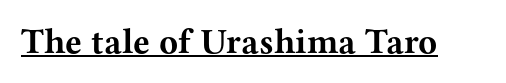
Q: Is the text bold? A: Yes.
Q: Is the text italic (slanted)? A: No, it is upright.
Q: Is the typeface a serif or a sans-serif typeface? A: Serif.
Q: Is the text underlined? A: Yes.
Q: Is the spacing between letters normal or unusually wide? A: Normal.
Q: Width (condensed, normal, or wide)? A: Wide.
Q: Stroke contrast? A: Medium.
Q: x-height? A: Medium.
Q: Monospaced? A: No.
